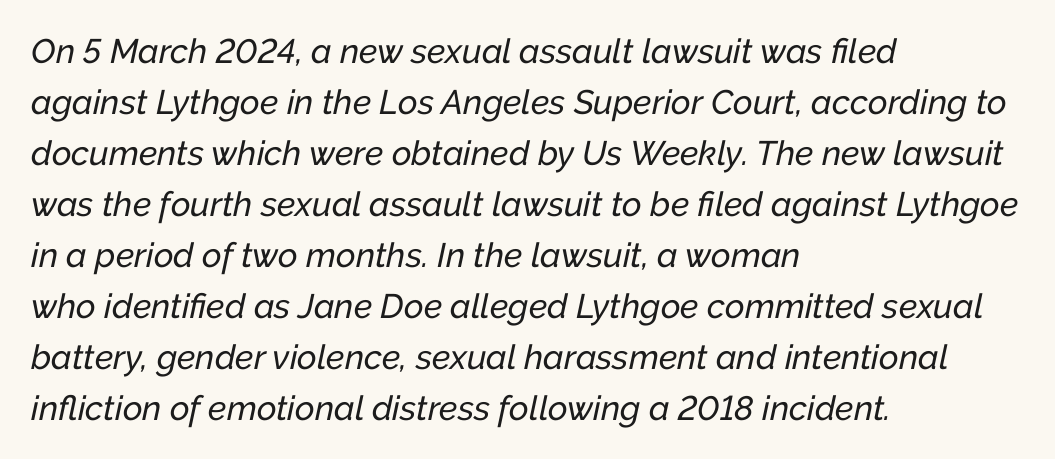
The image shows 34 px text type, italic (leaning right); set left-aligned, normal line spacing (1.5x), normal letter spacing, not underlined; low stroke contrast and a medium x-height.
